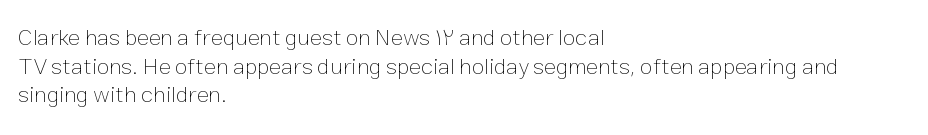
Beneath every word, the page is bare. On a weight scale, this lands at 450 or below. Look at the tracking — it's just the regular setting, nothing added. The typesetter chose a ragged-right arrangement here. Upright lettering throughout.
